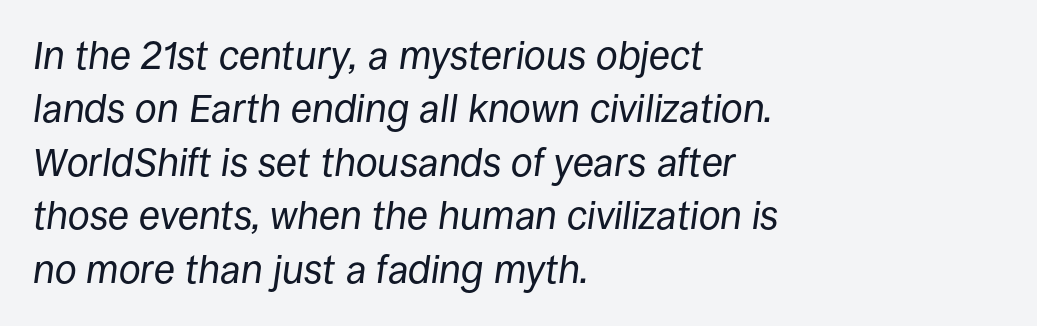
Nothing heavy about these letters — not bold at all. Decoration check: the copy has no underline. The horizontal fit of the characters is conventional and even. Is there much room between lines? A standard amount, neither cramped nor airy. Here the designer chose a conventional face with non-uniform glyph widths.
